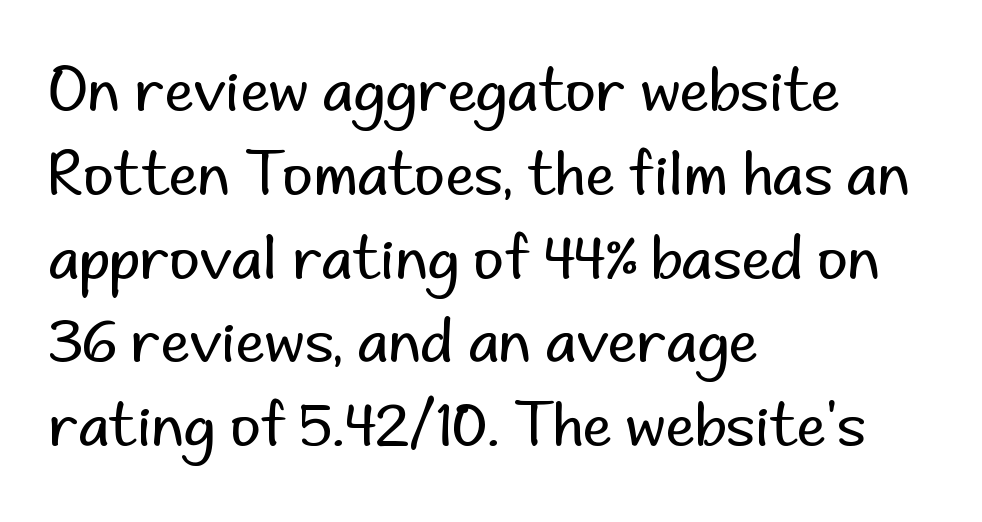
Only glyphs here, with clear space below each row. Is the stroke heavy? The answer is a plain regular-or-lighter. Letterform terminals end flat and unadorned throughout the passage. Ascenders rise straight up at ninety degrees. Looks like regular typesetting: each glyph gets only the width it needs. The lines are quadded left.
